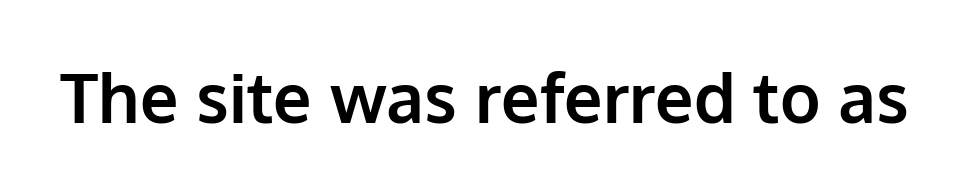
The letters advance in unequal steps, a hallmark of proportional type. Check under the words: just untouched page. Here the glyphs are tracked normally, forming tight word shapes. Pretty heavy lettering here — definitely bold. When letters stand straight like this, we call the style roman or upright. Font category for this specimen: sans-serif.
